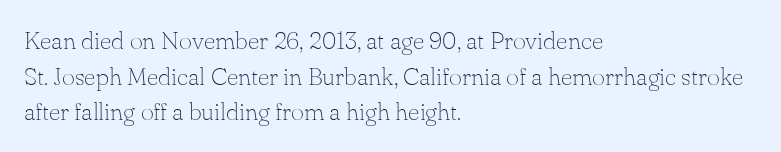
No word sits above an underline. These lines stack with their left ends in a neat column. The line-height multiplier appears to be the usual default. Ordinary non-slanted type is in use. Students, note that the glyphs here touch the page at normal intervals.
